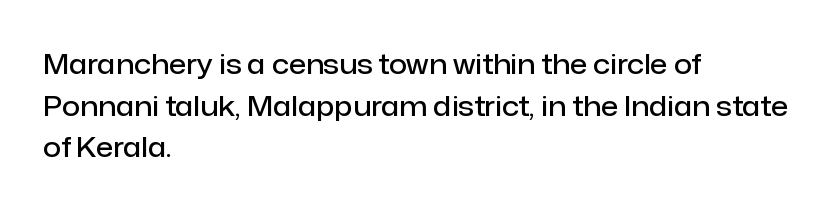
The image shows 28 px semibold sans-serif type, upright; set left-aligned, normal line spacing (1.49x), normal letter spacing, not underlined; low stroke contrast and a medium x-height.
